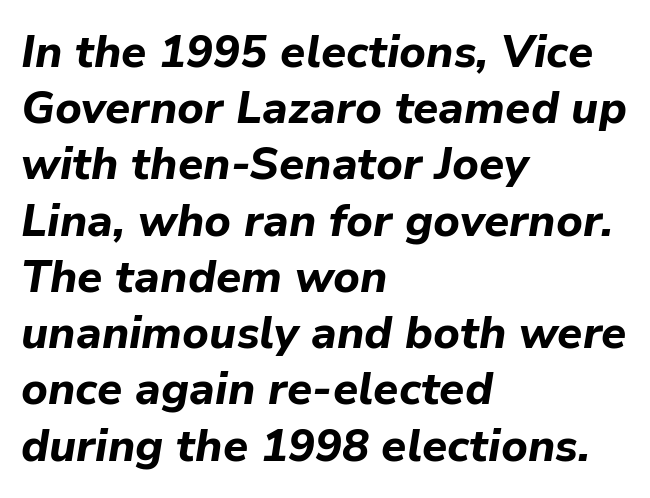
{"italic": "yes", "lean": "right", "slant_degrees": 9, "bold": "yes", "weight": "bold", "width": "normal", "stroke_contrast": "low", "x_height": "medium", "monospaced": "no", "underline": "no", "align": "left", "line_spacing": "normal", "line_spacing_ratio": 1.25, "letter_spacing": "normal", "letter_spacing_em": 0.0, "glyph_px": 45}
